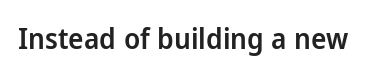
Q: Is the text bold? A: Semi-bold.
Q: Is the text italic (slanted)? A: No, it is upright.
Q: Is the typeface a serif or a sans-serif typeface? A: Sans-serif.
Q: Is the text underlined? A: No.
Q: Is the spacing between letters normal or unusually wide? A: Normal.
Q: Width (condensed, normal, or wide)? A: Normal.
Q: Stroke contrast? A: Low.
Q: x-height? A: Medium.
Q: Monospaced? A: No.
